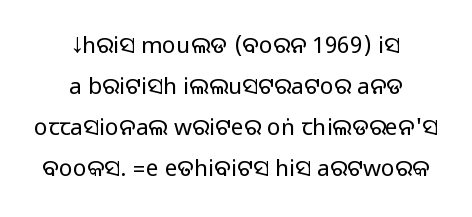
Q: Is the text italic (slanted)? A: No, it is upright.
Q: Is the text underlined? A: No.
Q: How is the paragraph aligned? A: Centered.
Q: Is the spacing between letters normal or unusually wide? A: Normal.
